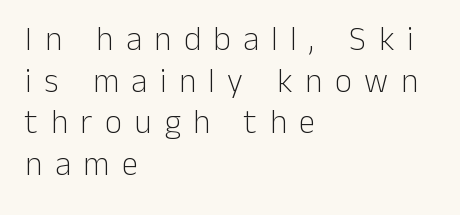
{"serif": "no", "italic": "no", "bold": "no", "weight": "light", "width": "normal", "stroke_contrast": "low", "x_height": "medium", "monospaced": "no", "underline": "no", "align": "left", "line_spacing": "normal", "line_spacing_ratio": 1.26, "letter_spacing": "wide", "letter_spacing_em": 0.38, "glyph_px": 33}
